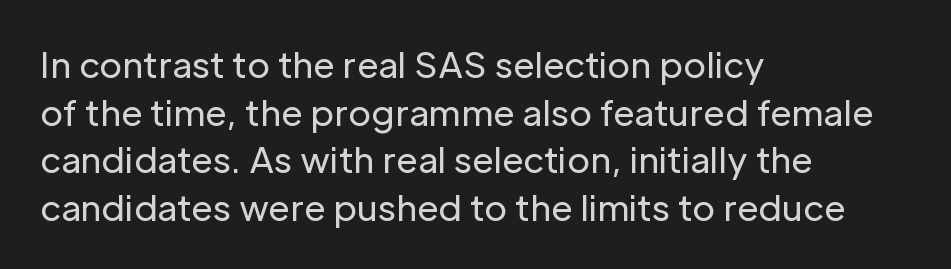
The passage shown is not underscored anywhere. Is the letter spacing exaggerated? No — it looks like the ordinary default. The face used here is proportionally spaced, like ordinary book or web type. Stems and bowls with no extra thickness — not bold.
